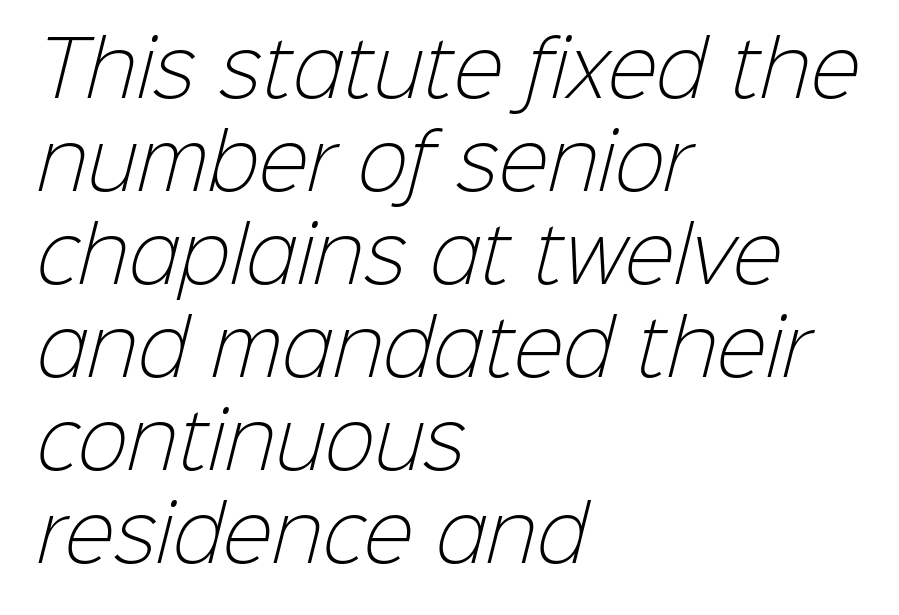
Q: Is the text bold? A: No.
Q: Is the typeface a serif or a sans-serif typeface? A: Sans-serif.
Q: Is the text underlined? A: No.
Q: How is the paragraph aligned? A: Left-aligned.
Q: Is the spacing between letters normal or unusually wide? A: Normal.
Q: Width (condensed, normal, or wide)? A: Normal.
Q: Stroke contrast? A: Low.
Q: x-height? A: Medium.
Q: Monospaced? A: No.
